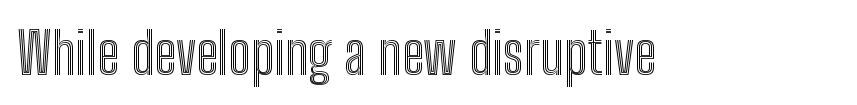
The font's upright variant was chosen for this text. The face used here is proportionally spaced, like ordinary book or web type. Look at the tracking — it's just the regular setting, nothing added. Glance below the letters and you will spot only blank space.
